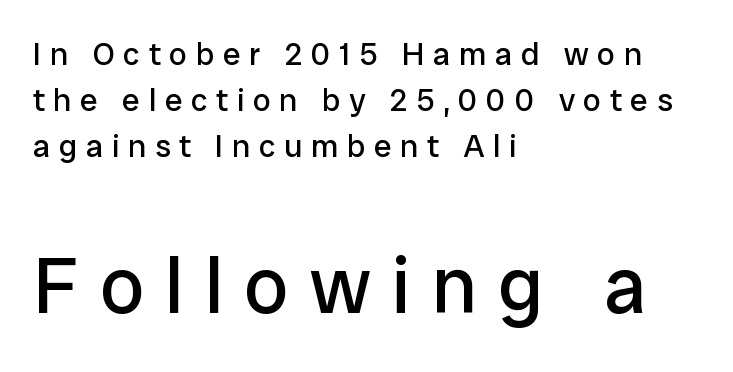
Notice how the passage keeps a crisp vertical edge on the left only. The font family rendered here belongs to the sans-serif group. Each stroke keeps to a modest, everyday thickness or less. Posture: vertical. The type is letterspaced generously, with wide tracking.
